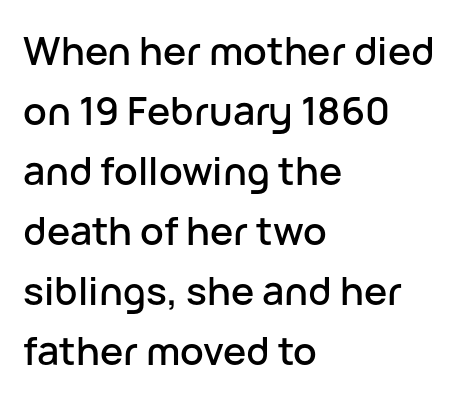
One-word summary of the alignment: left. It's the straight-up-and-down kind of type. Caption: standard tracking, unaltered. Each letter keeps its own natural width here, so spacing adapts to shape.
